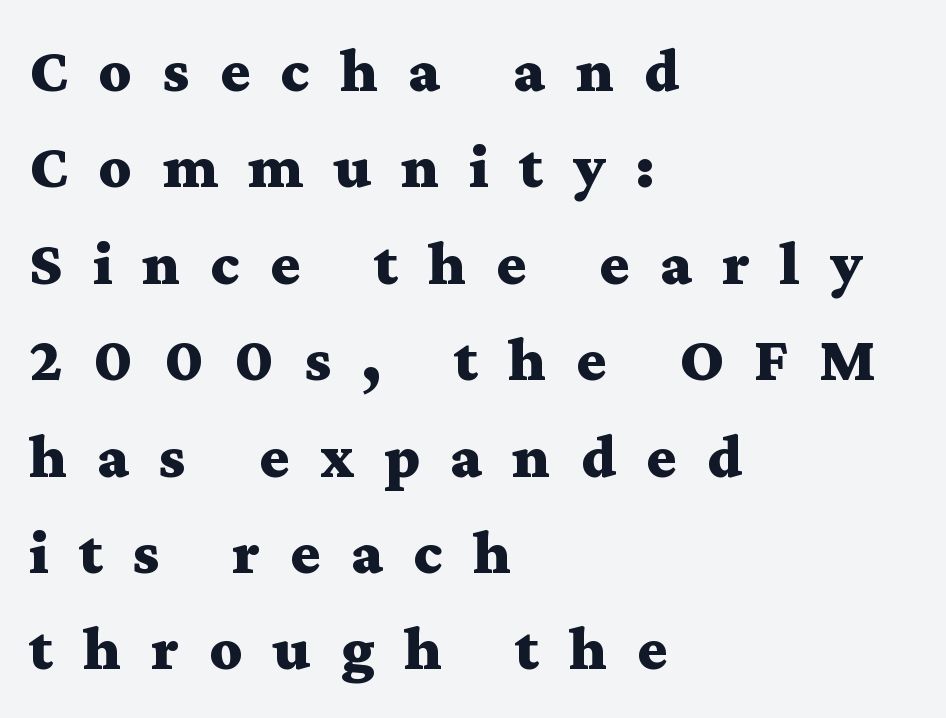
Horizontal bands of white between lines are of average thickness. Reading down the block, your eye returns to a fixed left position each line. The specimen omits any rule beneath the text block's lines. Nope, not italic — everything's standing straight.
